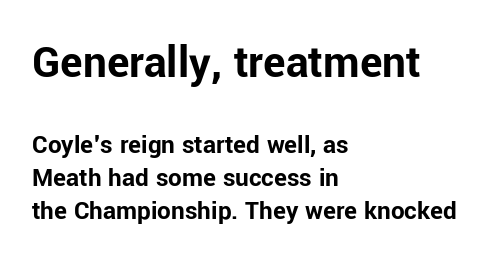
The image shows 47 px bold sans-serif type, upright; set left-aligned, line spacing 1.22x, normal letter spacing, not underlined; the first (top) block is 1.74x larger; low stroke contrast and a medium x-height.
